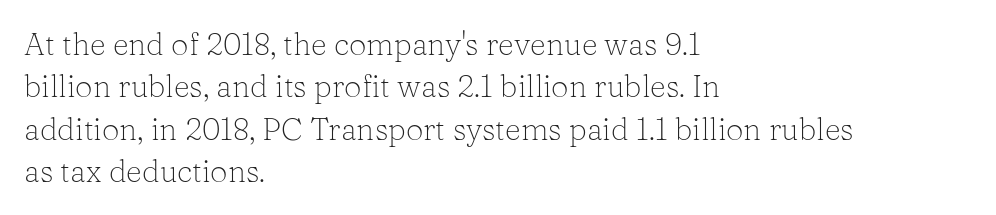
The image shows 31 px light serif type, upright; set left-aligned, normal line spacing (1.37x), normal letter spacing, not underlined; low stroke contrast and a medium x-height.
